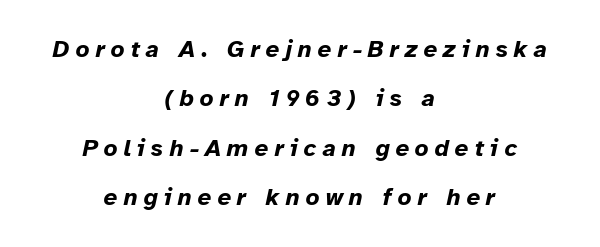
{"italic": "yes", "lean": "right", "slant_degrees": 12, "bold": "yes", "underline": "no", "align": "center", "line_spacing": "loose", "line_spacing_ratio": 2.06, "letter_spacing": "wide", "letter_spacing_em": 0.25, "glyph_px": 24}
